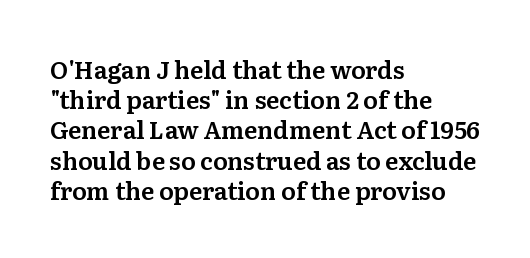
The image shows 24 px text type, upright; set left-aligned, normal line spacing (1.26x), normal letter spacing, not underlined.
